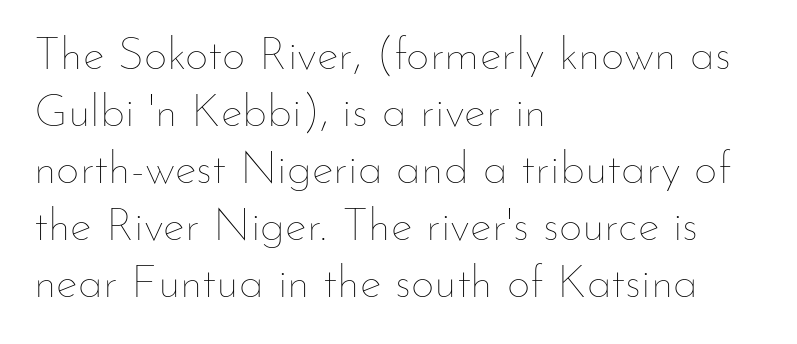
Q: Is the text bold? A: No.
Q: Is the text italic (slanted)? A: No, it is upright.
Q: Is the text underlined? A: No.
Q: How is the paragraph aligned? A: Left-aligned.
Q: Is the spacing between letters normal or unusually wide? A: Normal.
Q: Width (condensed, normal, or wide)? A: Normal.
Q: Stroke contrast? A: Low.
Q: x-height? A: Small.
Q: Monospaced? A: No.
